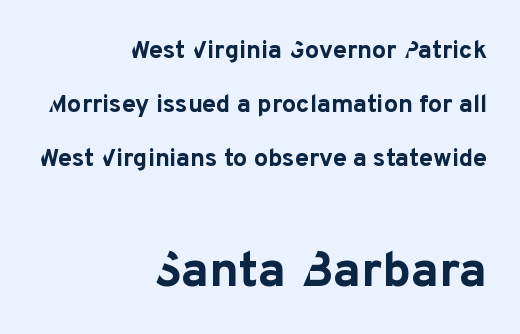
The image shows 50 px bold sans-serif type, upright; set right-aligned, loose line spacing (2.17x), normal letter spacing, not underlined; the second (bottom) block is 2.0x larger; low stroke contrast and a medium x-height.
